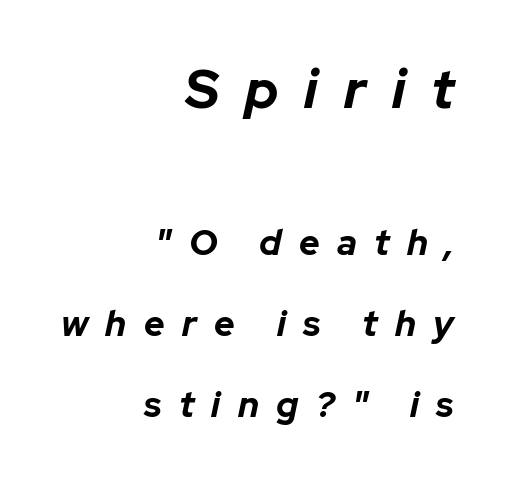
{"italic": "yes", "lean": "right", "slant_degrees": 12, "bold": "yes", "weight": "bold", "width": "normal", "stroke_contrast": "low", "x_height": "medium", "monospaced": "no", "underline": "no", "align": "right", "line_spacing": "loose", "line_spacing_ratio": 2.25, "letter_spacing": "wide", "letter_spacing_em": 0.48, "larger_block": "first", "size_ratio": 1.5, "glyph_px": 54}
